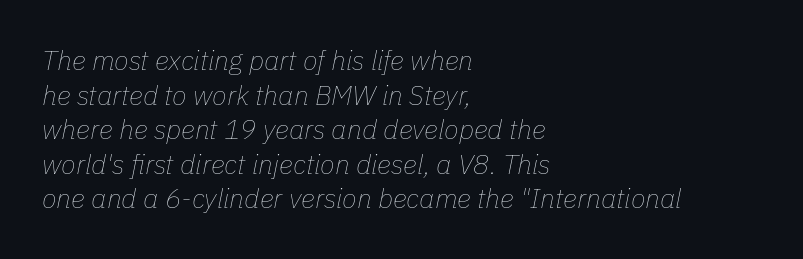
The weight would be labelled regular, book, light, or lighter still. The passage shown leans; its letterforms are oblique. Short and long lines alike share a common starting point at left. What's the leading like? Ordinary, nothing unusual.
